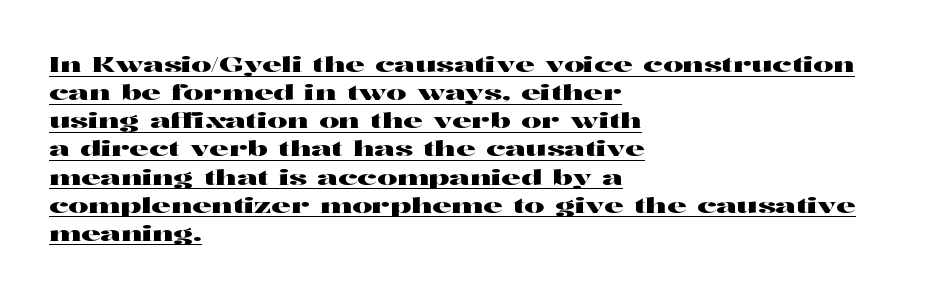
{"italic": "no", "underline": "yes", "align": "left", "line_spacing": "normal", "line_spacing_ratio": 1.28, "letter_spacing": "normal", "letter_spacing_em": 0.0, "glyph_px": 22}
